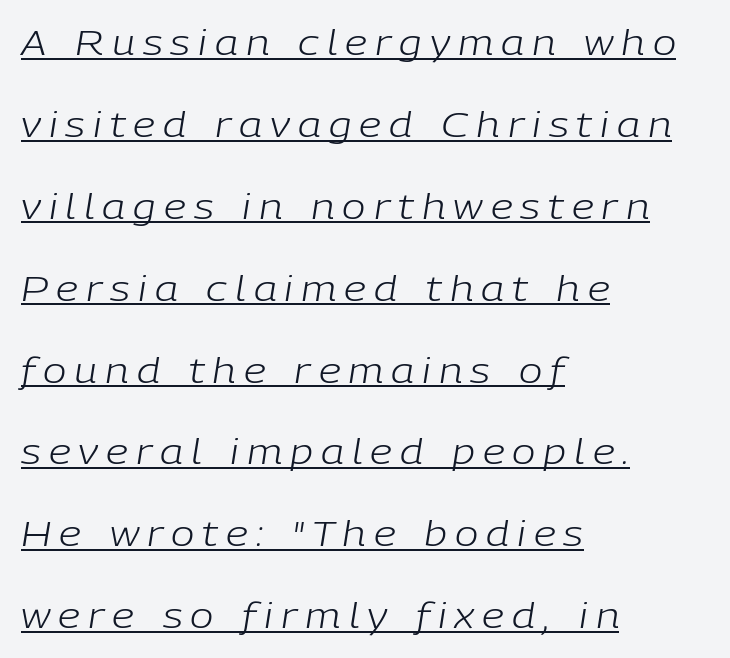
The letters advance in unequal steps, a hallmark of proportional type. There's an unmistakable incline to the writing here. A baseline rule has been typeset under these characters. Unbolded letterforms with no extra heft. Does the copy run flush right? No — it runs flush left.
